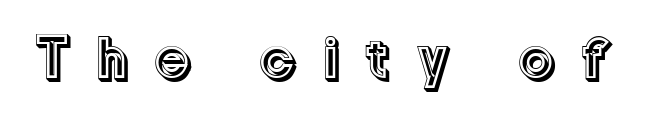
Honestly, there is no underline to notice here at all. The font's upright variant was chosen for this text. Is this a fixed-width face? No — the glyphs have proportional, varying widths. These lines have a slow, spaced-out rhythm from letter to letter.
